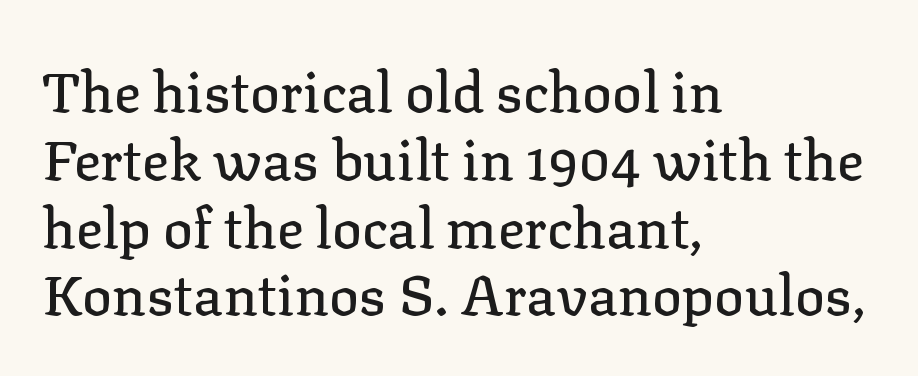
Q: Is the text italic (slanted)? A: No, it is upright.
Q: Is the typeface a serif or a sans-serif typeface? A: Serif.
Q: Is the text underlined? A: No.
Q: How is the paragraph aligned? A: Left-aligned.
Q: Is the spacing between letters normal or unusually wide? A: Normal.
Q: Width (condensed, normal, or wide)? A: Normal.
Q: Stroke contrast? A: Low.
Q: x-height? A: Medium.
Q: Monospaced? A: No.
